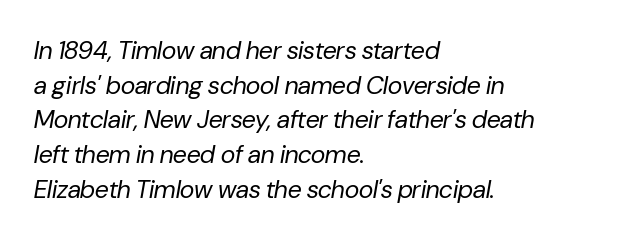
Is this a heavy cut? Hardly; it is regular or lighter. Does the leading feel generous? No, just average. Does extra space separate the letters? No, they use regular spacing. Type without underlining. Would a proofreader flag this as italicized? Yes. Short and long lines alike share a common starting point at left.
